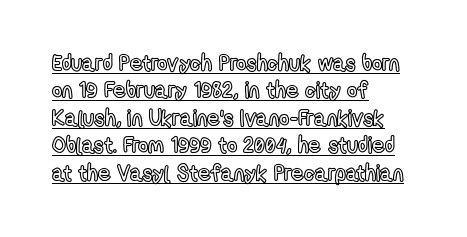
{"italic": "no", "underline": "yes", "align": "left", "line_spacing": "normal", "line_spacing_ratio": 1.25, "letter_spacing": "normal", "letter_spacing_em": 0.0, "glyph_px": 22}
